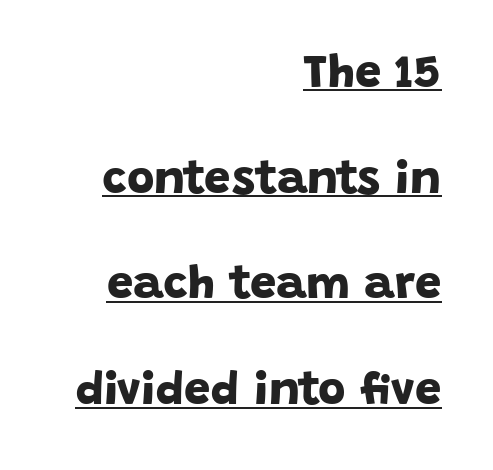
{"serif": "no", "bold": "yes", "weight": "bold", "width": "normal", "stroke_contrast": "low", "x_height": "large", "monospaced": "no", "underline": "yes", "align": "right", "line_spacing": "loose", "line_spacing_ratio": 2.25, "letter_spacing": "normal", "letter_spacing_em": 0.0, "glyph_px": 47}
